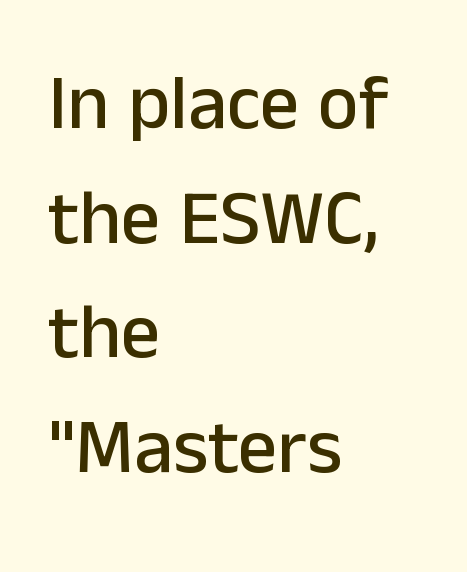
The image shows 78 px sans-serif type, upright; set left-aligned, normal line spacing (1.47x), normal letter spacing, not underlined; low stroke contrast and a medium x-height.
